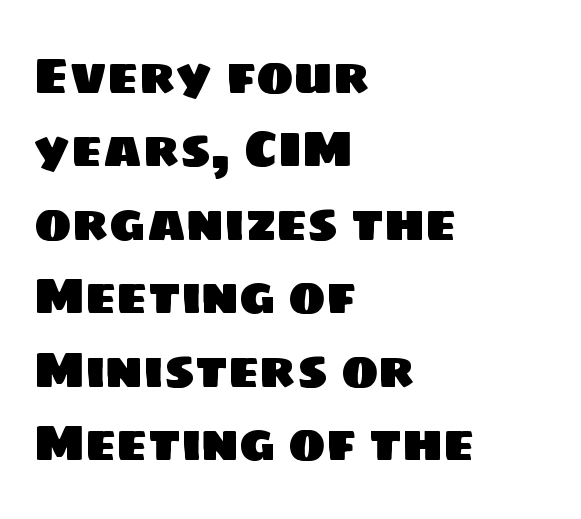
Here the designer chose a conventional face with non-uniform glyph widths. The letters sit at their default tracking, neither squeezed nor spread. To sum up the face: it is a sans, with no serifs. The glyphs are unaccompanied by any horizontal stroke below them.
